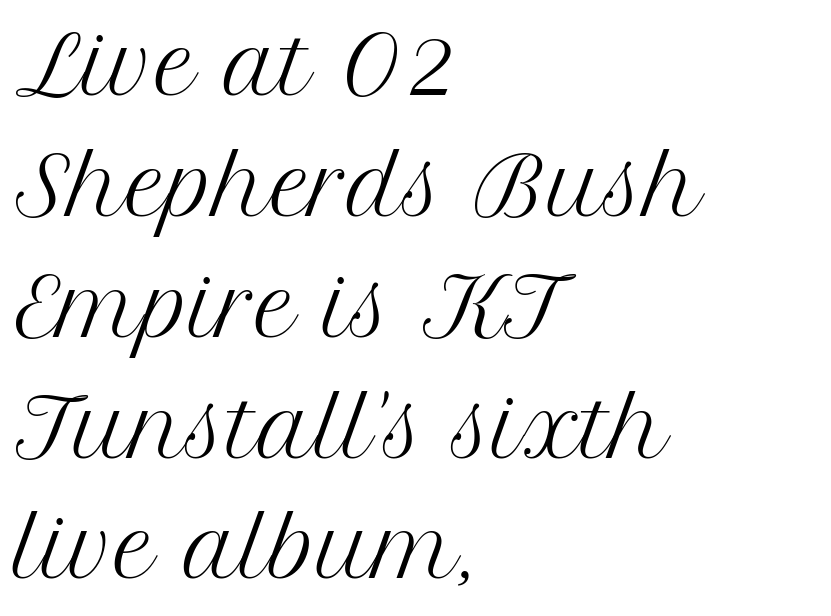
Q: Is the text bold? A: No.
Q: Is the text italic (slanted)? A: Yes.
Q: Is the text underlined? A: No.
Q: How is the paragraph aligned? A: Left-aligned.
Q: Is the spacing between letters normal or unusually wide? A: Normal.
Q: Is the spacing between lines tight, normal or loose? A: Normal.
Q: Width (condensed, normal, or wide)? A: Normal.
Q: Stroke contrast? A: Medium.
Q: x-height? A: Medium.
Q: Monospaced? A: No.
